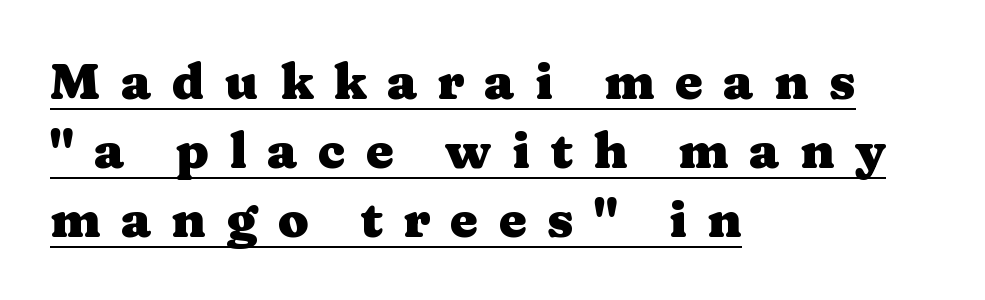
{"serif": "yes", "italic": "no", "bold": "yes", "weight": "heavy", "width": "wide", "stroke_contrast": "medium", "x_height": "medium", "monospaced": "no", "underline": "yes", "align": "left", "line_spacing": "normal", "line_spacing_ratio": 1.38, "letter_spacing": "wide", "letter_spacing_em": 0.41, "glyph_px": 50}
